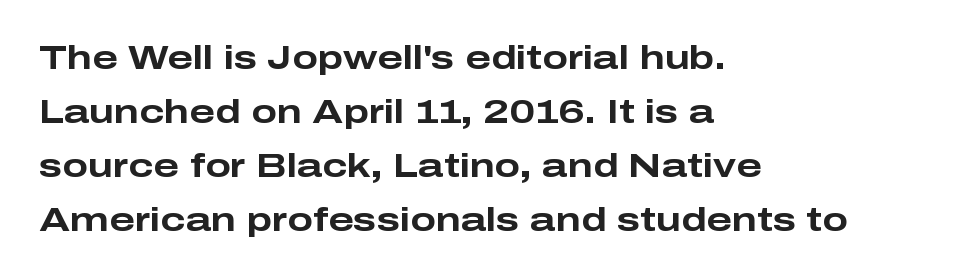
Q: Is the text bold? A: Yes.
Q: Is the text italic (slanted)? A: No, it is upright.
Q: Is the typeface a serif or a sans-serif typeface? A: Sans-serif.
Q: Is the text underlined? A: No.
Q: How is the paragraph aligned? A: Left-aligned.
Q: Is the spacing between letters normal or unusually wide? A: Normal.
Q: Is the spacing between lines tight, normal or loose? A: Normal.
Q: Width (condensed, normal, or wide)? A: Wide.
Q: Stroke contrast? A: Low.
Q: x-height? A: Medium.
Q: Monospaced? A: No.
